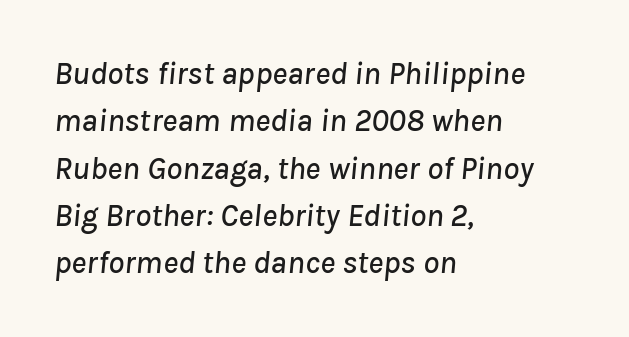
{"italic": "yes", "lean": "right", "slant_degrees": 8, "width": "normal", "stroke_contrast": "low", "x_height": "medium", "monospaced": "no", "underline": "no", "align": "left", "line_spacing": "normal", "line_spacing_ratio": 1.48, "letter_spacing": "normal", "letter_spacing_em": 0.0, "glyph_px": 32}
